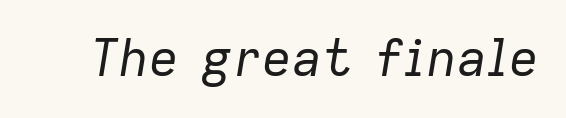
The passage shown is not underscored anywhere. The text carries the slant typical of an italic or oblique font. Here the designer chose a conventional face with non-uniform glyph widths. The tracking reads as untouched default to a designer's eye. Stem width sits at or under what a default text font uses.
